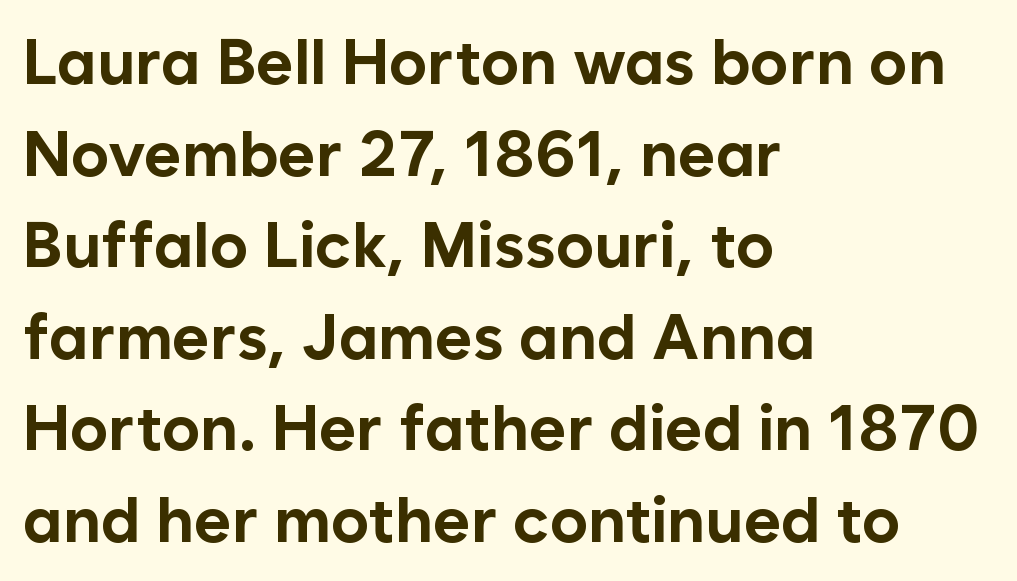
{"serif": "no", "italic": "no", "bold": "yes", "weight": "bold", "width": "normal", "stroke_contrast": "low", "x_height": "medium", "monospaced": "no", "underline": "no", "align": "left", "line_spacing": "normal", "line_spacing_ratio": 1.43, "letter_spacing": "normal", "letter_spacing_em": 0.0, "glyph_px": 64}
